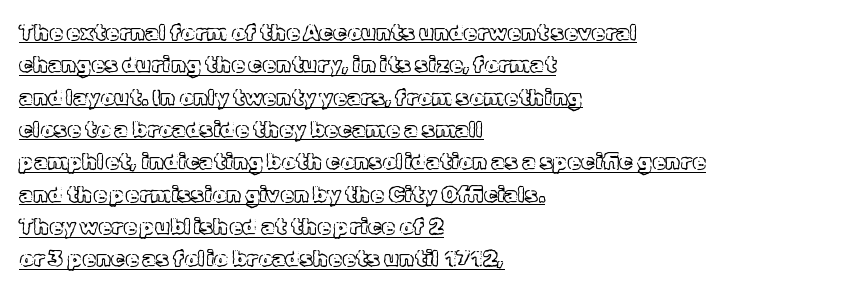
Inter-character spacing is left at the font's built-in metrics. A typographer would call this underscored text. Which margin do the lines hug? The left one — the right edge is uneven. Does the lettering tilt? It doesn't — this is upright.
